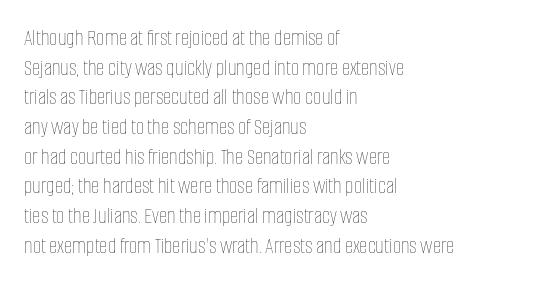
The image shows 23 px text type, upright; set left-aligned, normal line spacing (1.29x), normal letter spacing, not underlined.
